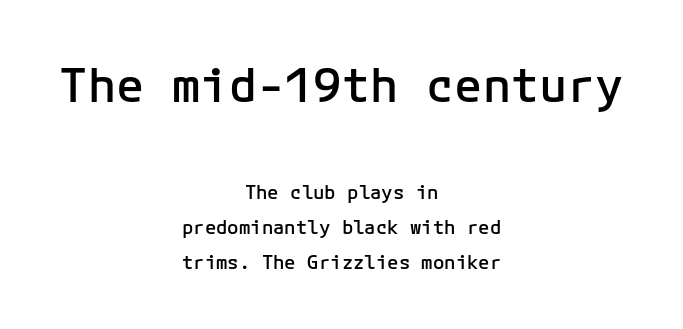
The rendering shows plain stroke endings on the letterforms — a sans-serif design. Compare the two chunks: the upper has the greater cap height. Decoration check: the copy has no underline. Horizontal alignment here is central, giving a formal, balanced look.
